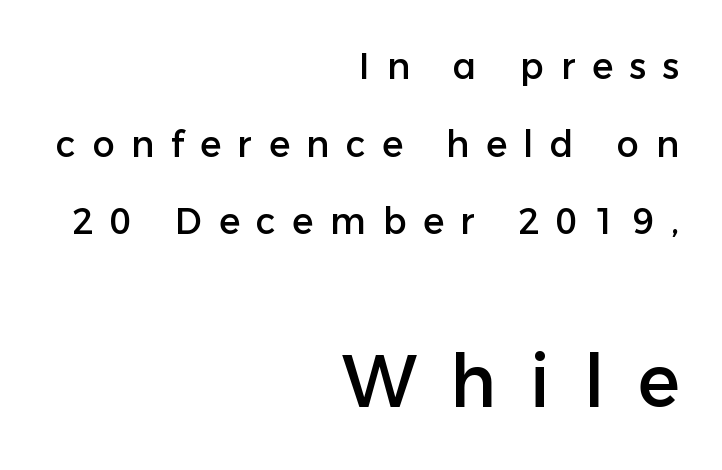
Each row of text sits above clean, open space. This sample trades compactness for vertical openness between lines. The paragraph has a hard right edge and a soft left edge. Compared with typical body copy, the letter spacing here is much looser. The face used here is proportionally spaced, like ordinary book or web type. The passage shown is typeset with a sans-serif family.
